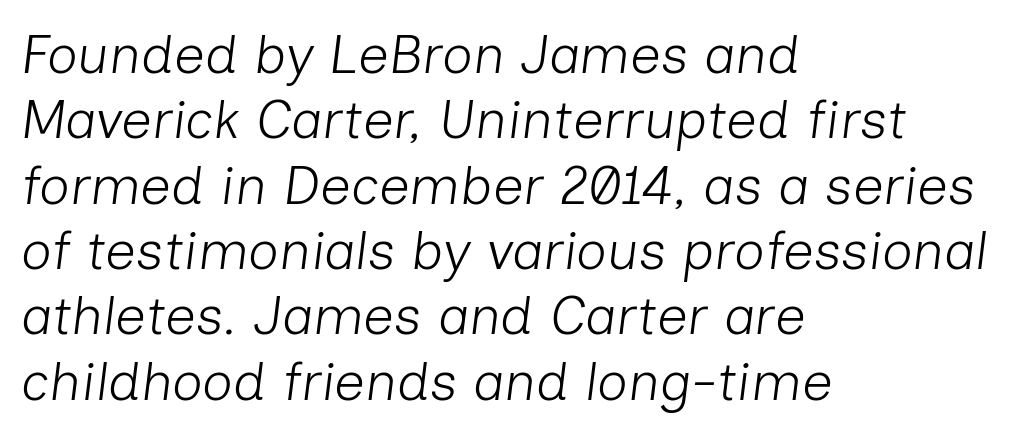
The image shows 54 px light type, italic (leaning right); set left-aligned, line spacing 1.21x, normal letter spacing, not underlined; low stroke contrast and a medium x-height.
